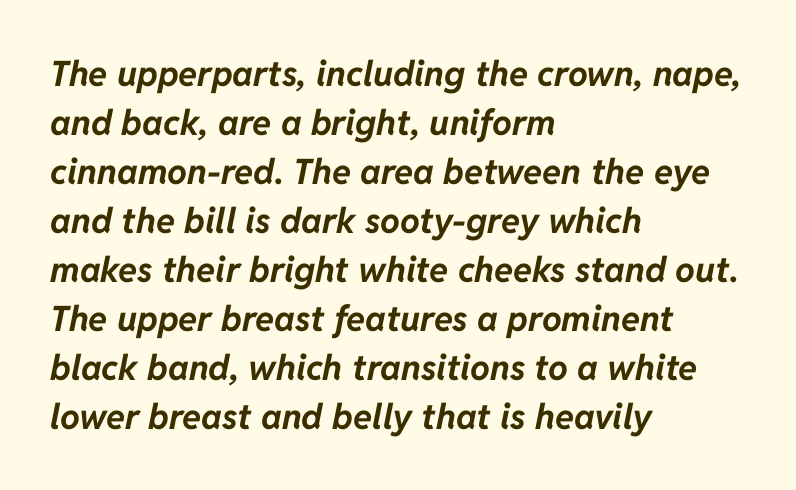
Strokes here are thick enough to call this a true bold. Designer's note — italics engaged. Lines of text with bare space underneath. A typesetter would call this zero additional tracking. Proportional: the letters do not fall into vertical columns. Regular leading.
